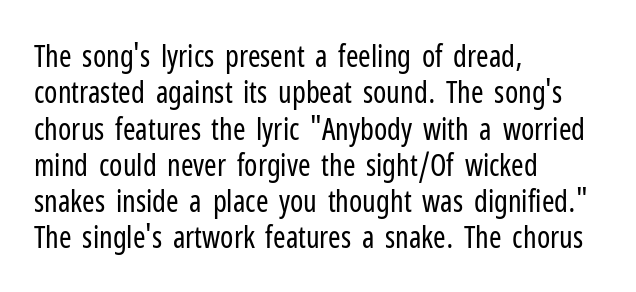
Caption: face not bold, strokes unweighted. Grotesque or geometric, the face here clearly has no serifs. Each word holds together tightly as a unit, with standard inter-letter gaps. Nobody drew a line under any word here.
